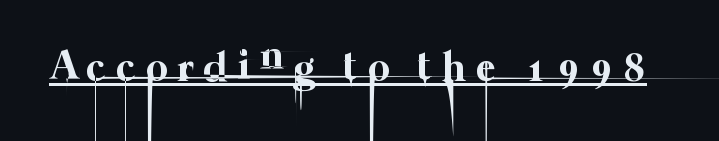
Q: Is the text bold? A: No.
Q: Is the text underlined? A: Yes.
Q: Is the spacing between letters normal or unusually wide? A: Unusually wide.
Q: Width (condensed, normal, or wide)? A: Normal.
Q: Stroke contrast? A: Low.
Q: x-height? A: Medium.
Q: Monospaced? A: No.
